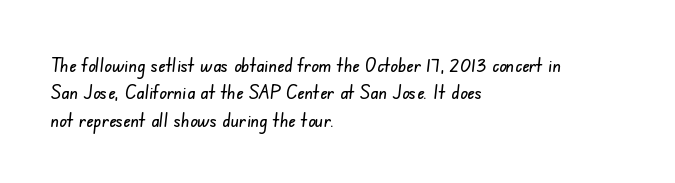
{"underline": "no", "align": "left", "line_spacing": "normal", "line_spacing_ratio": 1.37, "letter_spacing": "normal", "letter_spacing_em": 0.0, "glyph_px": 20}
